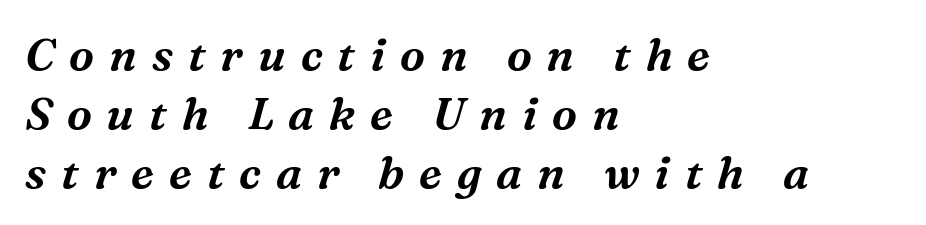
Check the space under the baseline: it is left empty. There is plenty of visible air inserted between adjacent glyphs. This rendering uses left alignment, leaving the right contour irregular. Baseline-to-baseline distance is the conventional proportion of letter height.
